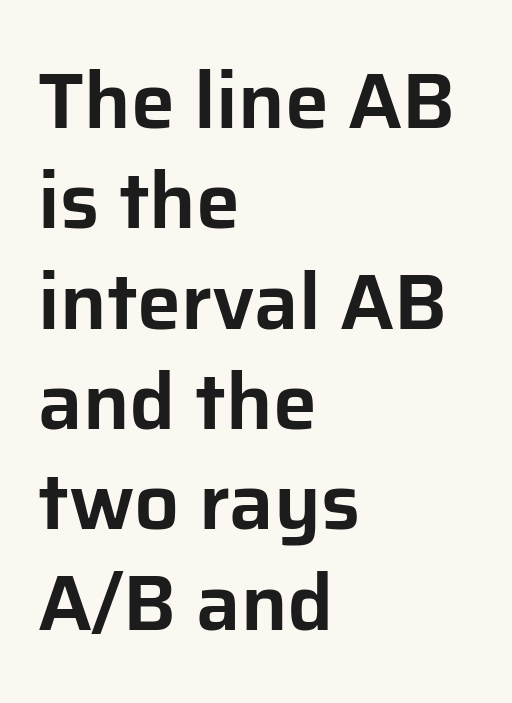
The image shows 79 px sans-serif type, upright; set left-aligned, normal line spacing (1.27x), normal letter spacing, not underlined; low stroke contrast and a medium x-height.
